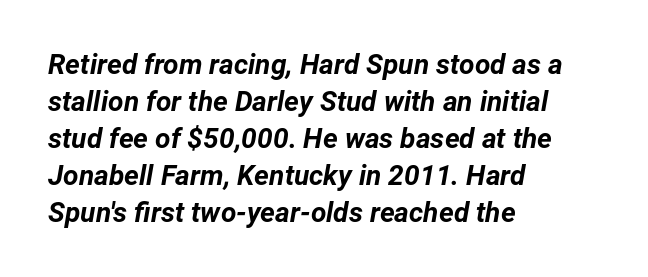
The image shows 28 px bold type, italic (leaning right); set left-aligned, normal line spacing (1.32x), normal letter spacing, not underlined; low stroke contrast and a medium x-height.
